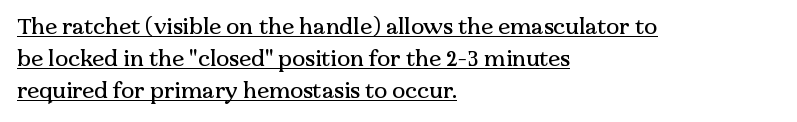
Horizontal alignment here is leftward, the default for most running prose. Regarding leading, the lines here are spaced in the standard way. The face used here is rendered with its standard letterfit. The words here are underlined. The lettering holds an erect, upright posture throughout.
